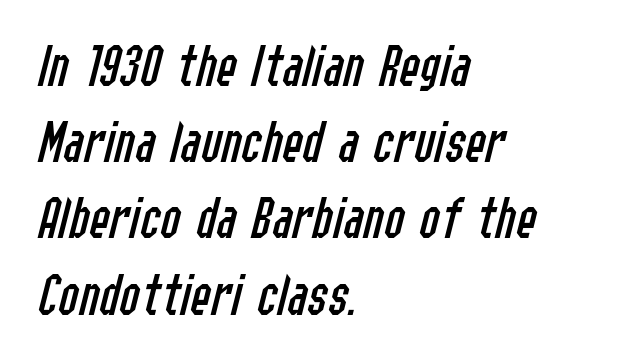
This sample uses an oblique cut, with every glyph tilted off the vertical. Check the space under the baseline: it is left empty. Is the type heavy? It reads as light-to-regular instead. Nothing unusual about the tracking: characters are spaced as the font intends.
